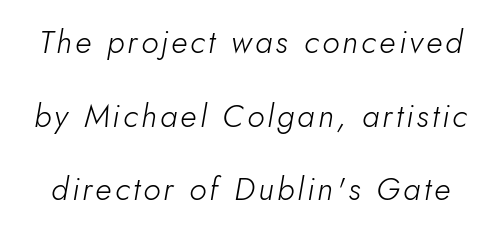
No word sits above an underline. These glyphs show unthickened strokes, regular width or finer. How would I describe the line gaps? Wide and relaxed. These lines were composed using italics. Character widths vary here, with narrow letters taking less room than wide ones.
